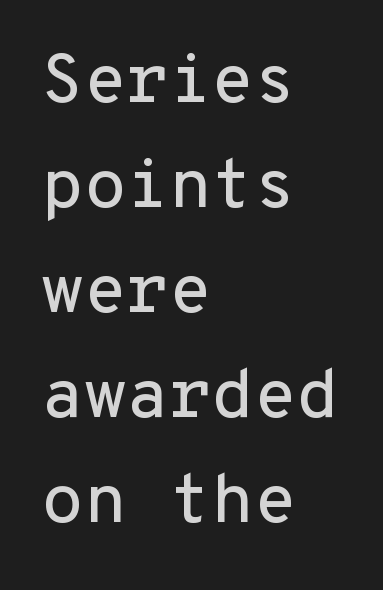
Typeset ragged right — the left edge is the straight one. Is there much room between lines? A standard amount, neither cramped nor airy. The passage shown is typed in a monospace face where columns stay perfectly aligned. The font family rendered here belongs to the sans-serif group. Underlining? Definitely not there. The letterforms sit shoulder to shoulder at normal distance.
